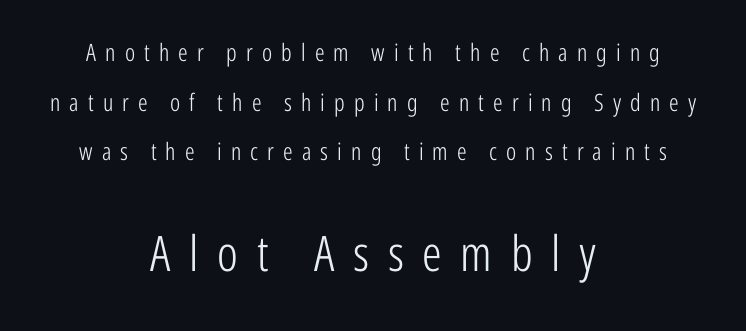
Larger block? The one below; the one above is distinctly smaller. What's the leading like? Stretched, with rows far apart. Font category for this specimen: sans-serif. A typesetter would call this heavily tracked-out type.
